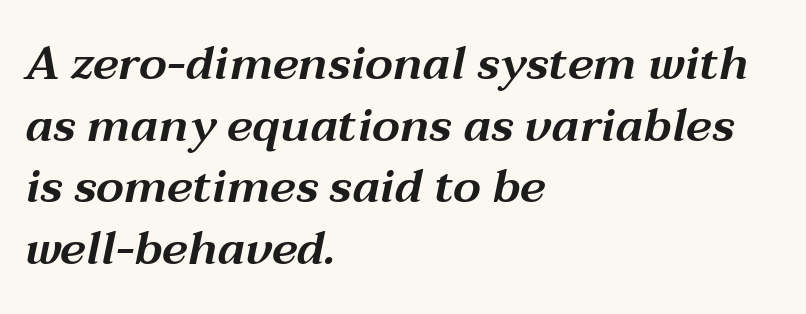
{"italic": "yes", "lean": "right", "slant_degrees": 12, "width": "wide", "stroke_contrast": "medium", "x_height": "medium", "monospaced": "no", "underline": "no", "align": "left", "line_spacing": "normal", "line_spacing_ratio": 1.34, "letter_spacing": "normal", "letter_spacing_em": 0.0, "glyph_px": 46}
